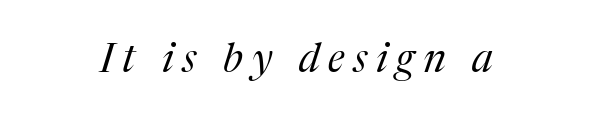
The strokes are not fattened; the text isn't bold. A typesetter would call this heavily tracked-out type. The foot of each line stays bare and open. Think of a printed novel: that variable character pitch is what you see here. When letters slant like this, we call the style italic. Is this a sans? No — the strokes have serifs.
